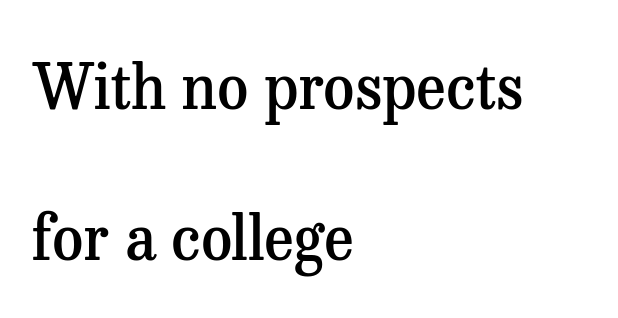
The face used here is proportionally spaced, like ordinary book or web type. The tracking reads as untouched default to a designer's eye. The rendering shows small feet on the letterforms — a serif design. Whoever set this chose breathing room over compactness in the vertical rhythm. Compared with an ordinary text face, these strokes are moderately heavier — a semibold.
